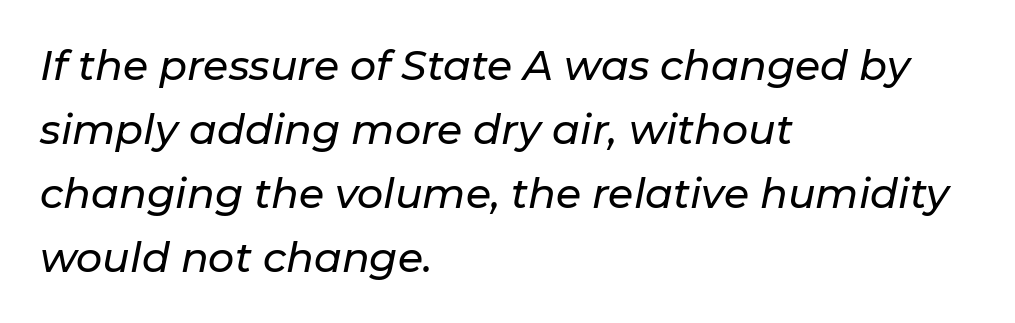
Q: Is the text italic (slanted)? A: Yes, it leans right by about 11 degrees.
Q: Is the text underlined? A: No.
Q: How is the paragraph aligned? A: Left-aligned.
Q: Is the spacing between letters normal or unusually wide? A: Normal.
Q: Is the spacing between lines tight, normal or loose? A: Normal.
Q: Width (condensed, normal, or wide)? A: Normal.
Q: Stroke contrast? A: Low.
Q: x-height? A: Medium.
Q: Monospaced? A: No.
